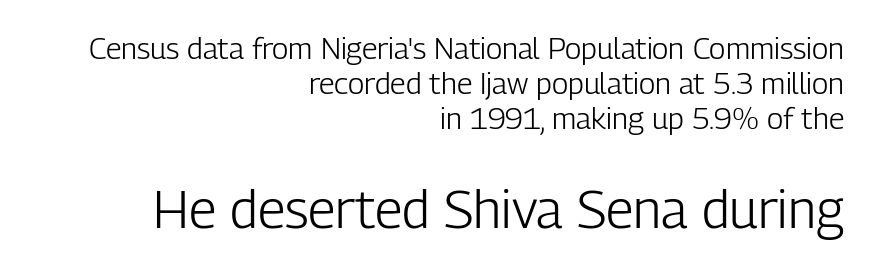
Which chunk is bigger? The second one — the bottom block dwarfs the top. Is there any slant? The stems are plumb. Bold? No — there's no thickening of the strokes. If you drew a ruler down the right edge, every line would touch it. This sample uses a sans-serif face. Varying glyph widths throughout — classic text-font behaviour.
